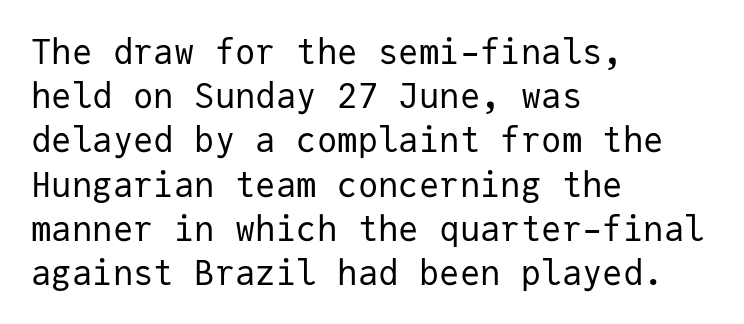
Q: Is the text bold? A: No.
Q: Is the text italic (slanted)? A: No, it is upright.
Q: Is the typeface a serif or a sans-serif typeface? A: Sans-serif.
Q: Is the text underlined? A: No.
Q: How is the paragraph aligned? A: Left-aligned.
Q: Is the spacing between letters normal or unusually wide? A: Normal.
Q: Is the spacing between lines tight, normal or loose? A: Normal.
Q: Width (condensed, normal, or wide)? A: Normal.
Q: Stroke contrast? A: Low.
Q: x-height? A: Medium.
Q: Monospaced? A: Yes.
